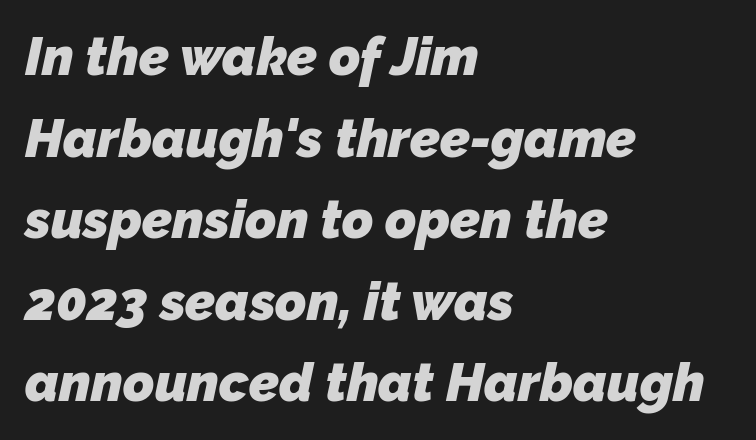
The image shows 53 px heavy sans-serif type; set left-aligned, normal line spacing (1.54x), normal letter spacing, not underlined; low stroke contrast and a medium x-height.
